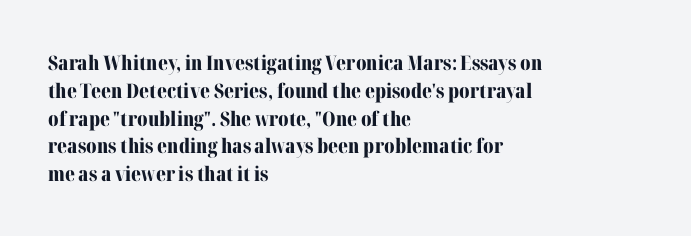
Is there any slant? The stems are plumb. Notice how thick the strokes are: this is what a full bold looks like. The vertical gap from one line to the next is medium. Leftover space on each line is placed entirely after the last word. The zone under the glyphs is completely vacant.
